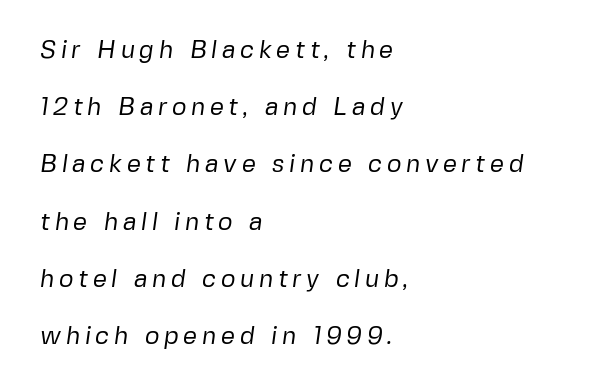
Q: Is the text bold? A: No.
Q: Is the text underlined? A: No.
Q: How is the paragraph aligned? A: Left-aligned.
Q: Is the spacing between lines tight, normal or loose? A: Loose.
